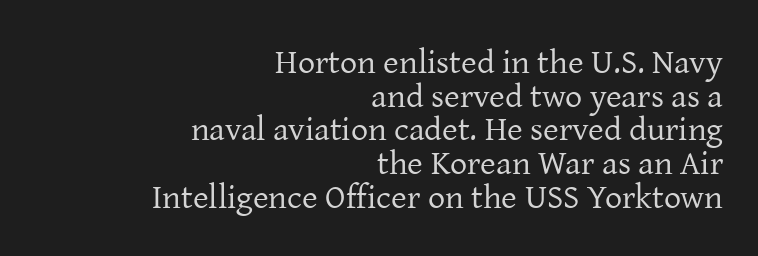
The image shows 34 px regular-weight serif type, upright; set right-aligned, tight line spacing (0.99x), normal letter spacing, not underlined; low stroke contrast and a medium x-height.
